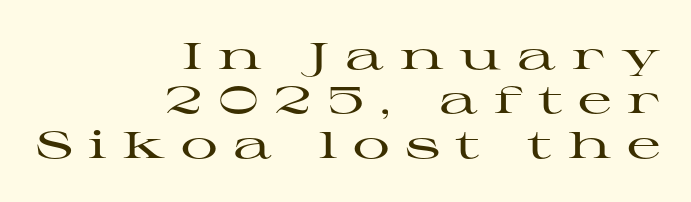
Q: Is the text italic (slanted)? A: No, it is upright.
Q: Is the typeface a serif or a sans-serif typeface? A: Serif.
Q: Is the text underlined? A: No.
Q: How is the paragraph aligned? A: Right-aligned.
Q: Is the spacing between letters normal or unusually wide? A: Unusually wide.
Q: Width (condensed, normal, or wide)? A: Wide.
Q: Stroke contrast? A: High.
Q: x-height? A: Medium.
Q: Monospaced? A: No.
